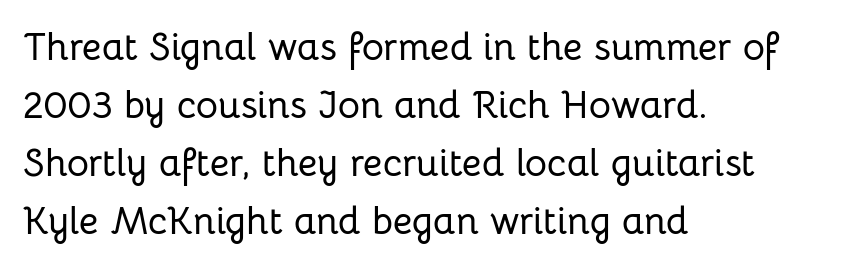
Q: Is the text italic (slanted)? A: No, it is upright.
Q: Is the typeface a serif or a sans-serif typeface? A: Sans-serif.
Q: Is the text underlined? A: No.
Q: How is the paragraph aligned? A: Left-aligned.
Q: Is the spacing between letters normal or unusually wide? A: Normal.
Q: Is the spacing between lines tight, normal or loose? A: Normal.
Q: Width (condensed, normal, or wide)? A: Normal.
Q: Stroke contrast? A: Low.
Q: x-height? A: Medium.
Q: Monospaced? A: No.
